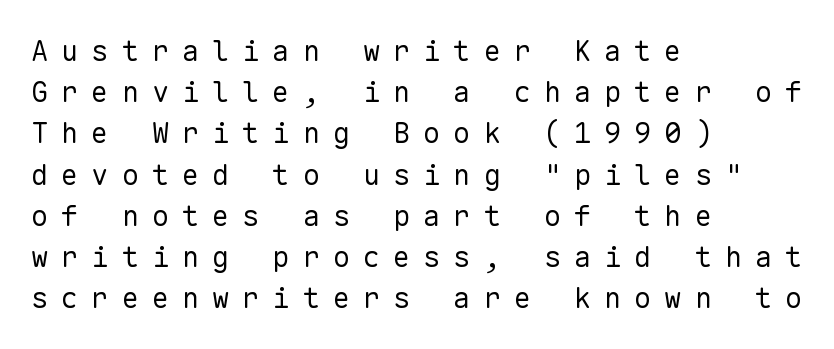
{"serif": "no", "italic": "no", "bold": "no", "weight": "regular", "width": "normal", "stroke_contrast": "low", "x_height": "medium", "monospaced": "yes", "underline": "no", "align": "left", "line_spacing": "normal", "line_spacing_ratio": 1.42, "letter_spacing": "wide", "letter_spacing_em": 0.44, "glyph_px": 29}
